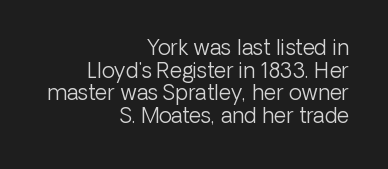
The image shows 21 px text type, upright; set right-aligned, tight line spacing (1.08x), normal letter spacing, not underlined.
